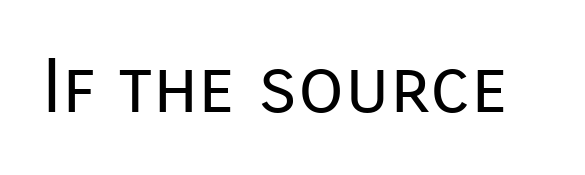
The rendering uses natural spacing where letterforms have individual widths. Default kerning and tracking; the words read as compact shapes. Do the letters lean? They stand straight. Honestly, there is no underline to notice here at all. Each letter's strokes conclude bluntly, with no projecting serifs. Is this a heavy cut? Hardly; it is regular or lighter.
